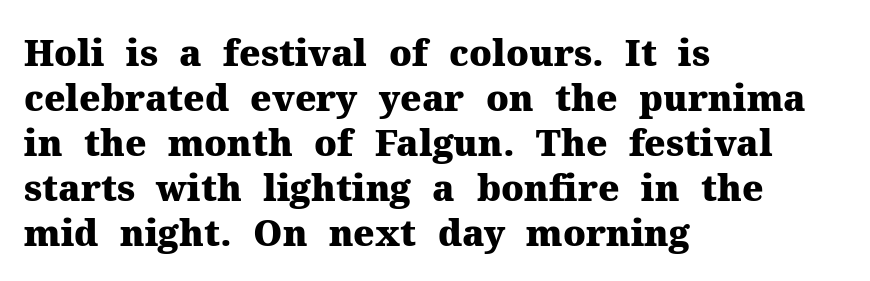
{"serif": "yes", "italic": "no", "bold": "yes", "weight": "heavy", "width": "normal", "stroke_contrast": "medium", "x_height": "medium", "monospaced": "no", "underline": "no", "align": "left", "line_spacing": "normal", "line_spacing_ratio": 1.25, "letter_spacing": "normal", "letter_spacing_em": 0.0, "glyph_px": 36}
